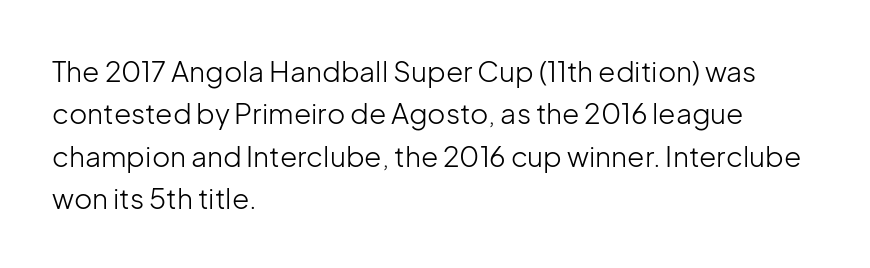
Q: Is the text bold? A: No.
Q: Is the text italic (slanted)? A: No, it is upright.
Q: Is the typeface a serif or a sans-serif typeface? A: Sans-serif.
Q: Is the text underlined? A: No.
Q: How is the paragraph aligned? A: Left-aligned.
Q: Is the spacing between letters normal or unusually wide? A: Normal.
Q: Is the spacing between lines tight, normal or loose? A: Normal.
Q: Width (condensed, normal, or wide)? A: Normal.
Q: Stroke contrast? A: Low.
Q: x-height? A: Medium.
Q: Monospaced? A: No.
